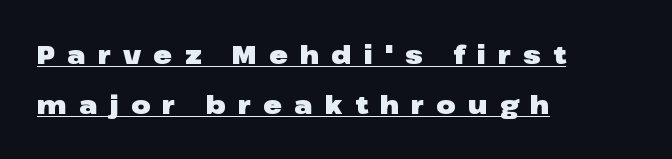
{"italic": "no", "bold": "yes", "underline": "yes", "align": "left", "line_spacing": "loose", "line_spacing_ratio": 1.99, "letter_spacing": "wide", "letter_spacing_em": 0.49, "glyph_px": 25}
